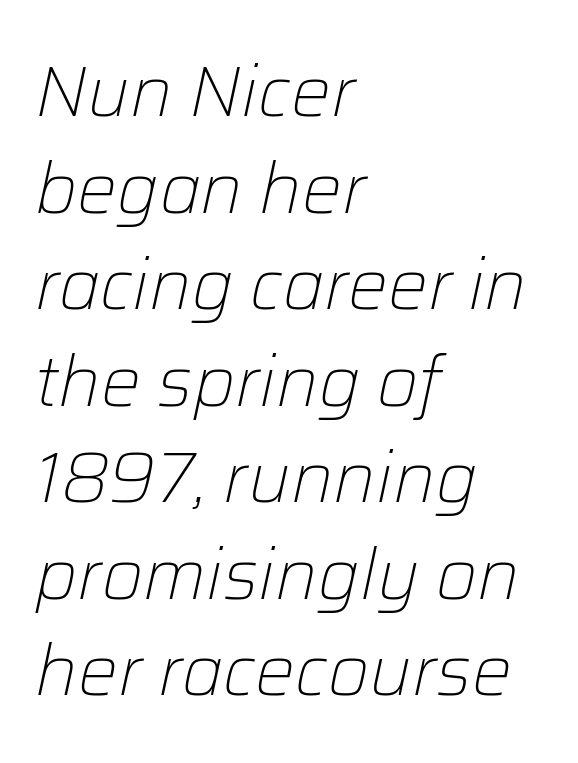
Q: Is the text bold? A: No.
Q: Is the text italic (slanted)? A: Yes, it leans right by about 12 degrees.
Q: Is the text underlined? A: No.
Q: How is the paragraph aligned? A: Left-aligned.
Q: Is the spacing between letters normal or unusually wide? A: Normal.
Q: Is the spacing between lines tight, normal or loose? A: Normal.
Q: Width (condensed, normal, or wide)? A: Normal.
Q: Stroke contrast? A: Low.
Q: x-height? A: Medium.
Q: Monospaced? A: No.
